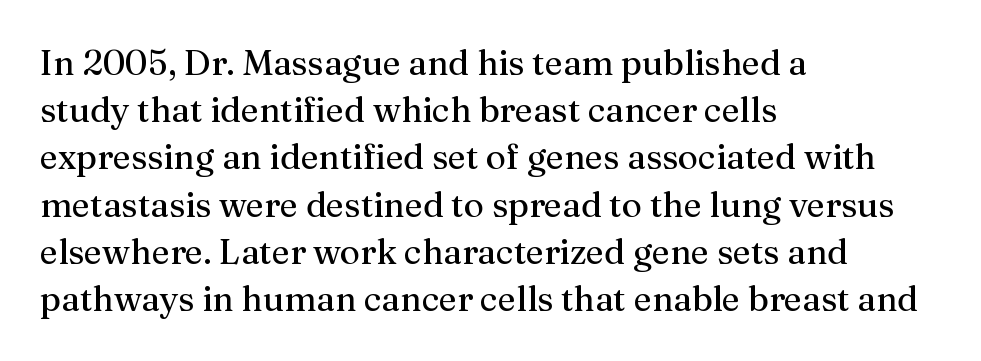
The cut favours lightness, reaching ordinary text weight at its darkest. The string is rendered with underlining switched off. Regarding leading, the lines here are spaced in the standard way. The specimen reads as upright at a glance. A typesetter would call this proportional, since set widths differ per character. The typesetter chose a ragged-right arrangement here.
